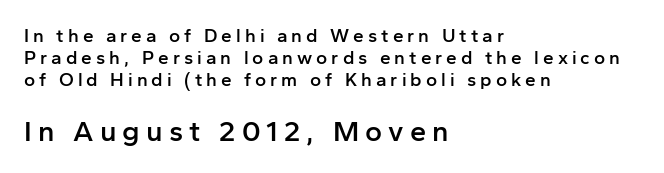
{"serif": "no", "italic": "no", "bold": "semi", "weight": "semibold", "width": "normal", "stroke_contrast": "low", "x_height": "medium", "monospaced": "no", "underline": "no", "align": "left", "line_spacing_ratio": 1.17, "letter_spacing": "wide", "letter_spacing_em": 0.21, "larger_block": "second", "size_ratio": 1.53, "glyph_px": 29}
